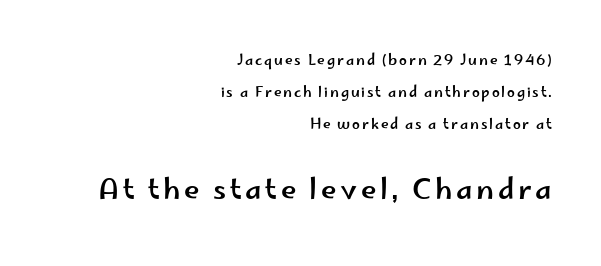
The image shows 28 px wide sans-serif type, upright; set right-aligned, loose line spacing (2.29x), not underlined; the second (bottom) block is 2.0x larger; low stroke contrast and a small x-height.
